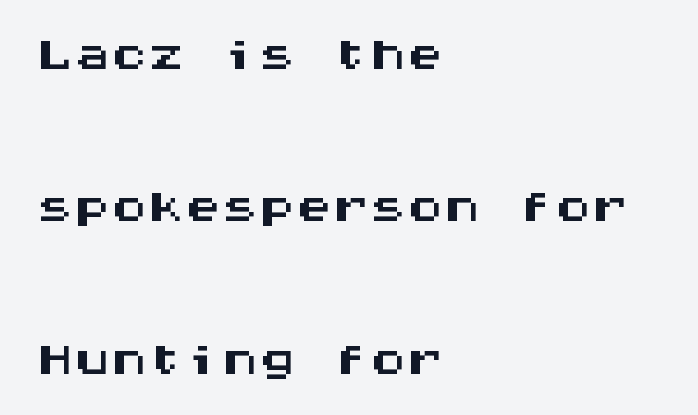
{"serif": "no", "italic": "no", "width": "wide", "stroke_contrast": "medium", "x_height": "large", "monospaced": "yes", "underline": "no", "align": "left", "line_spacing": "loose", "line_spacing_ratio": 2.06, "letter_spacing": "normal", "letter_spacing_em": 0.0, "glyph_px": 74}
